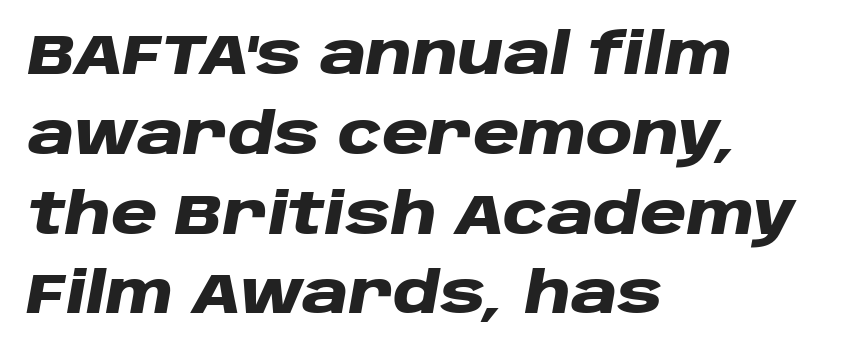
The image shows 57 px heavy, wide type, italic (leaning right); set left-aligned, normal line spacing (1.4x), normal letter spacing, not underlined; low stroke contrast and a large x-height.
